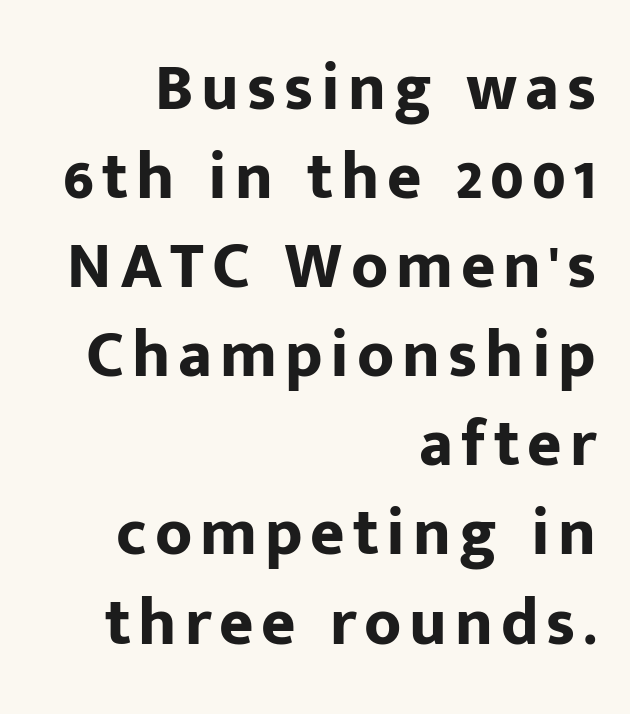
Q: Is the text bold? A: Yes.
Q: Is the text italic (slanted)? A: No, it is upright.
Q: Is the typeface a serif or a sans-serif typeface? A: Sans-serif.
Q: Is the text underlined? A: No.
Q: How is the paragraph aligned? A: Right-aligned.
Q: Is the spacing between lines tight, normal or loose? A: Normal.
Q: Width (condensed, normal, or wide)? A: Normal.
Q: Stroke contrast? A: Low.
Q: x-height? A: Medium.
Q: Monospaced? A: No.
